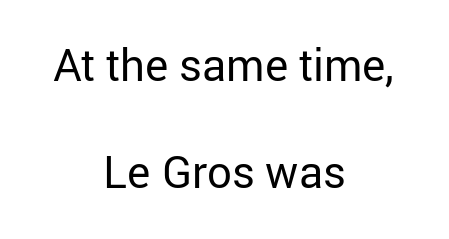
Posture: vertical. What's the leading like? Stretched, with rows far apart. Check where the strokes stop: nothing finishes them off — pure sans. No word sits above an underline.
